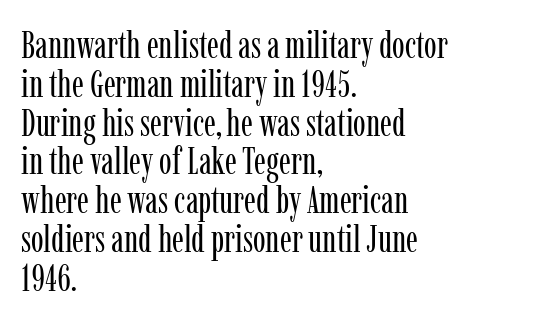
Q: Is the text bold? A: No.
Q: Is the text italic (slanted)? A: No, it is upright.
Q: Is the typeface a serif or a sans-serif typeface? A: Serif.
Q: Is the text underlined? A: No.
Q: How is the paragraph aligned? A: Left-aligned.
Q: Is the spacing between letters normal or unusually wide? A: Normal.
Q: Is the spacing between lines tight, normal or loose? A: Tight.
Q: Width (condensed, normal, or wide)? A: Condensed.
Q: Stroke contrast? A: Low.
Q: x-height? A: Medium.
Q: Monospaced? A: No.
